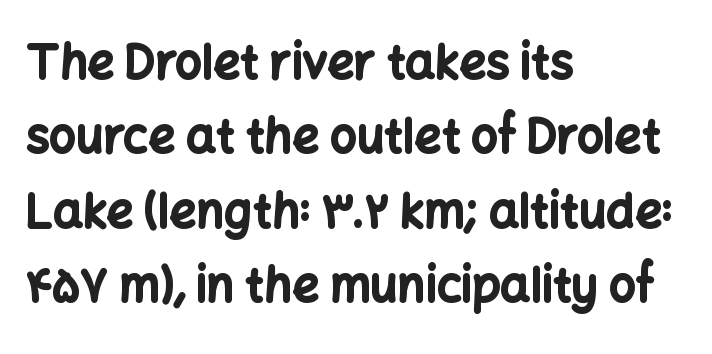
Letter spacing: default. This rendering features lettering with no underline. The lettering holds an erect, upright posture throughout. The designer left line spacing at the default.
